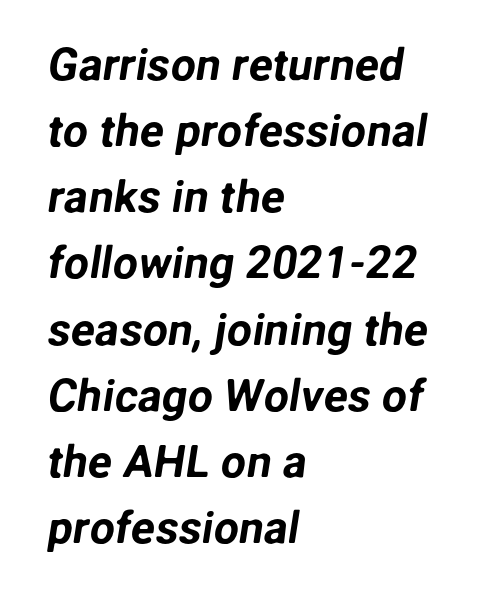
{"serif": "no", "width": "normal", "stroke_contrast": "low", "x_height": "medium", "monospaced": "no", "underline": "no", "align": "left", "line_spacing": "normal", "line_spacing_ratio": 1.47, "letter_spacing": "normal", "letter_spacing_em": 0.0, "glyph_px": 45}
